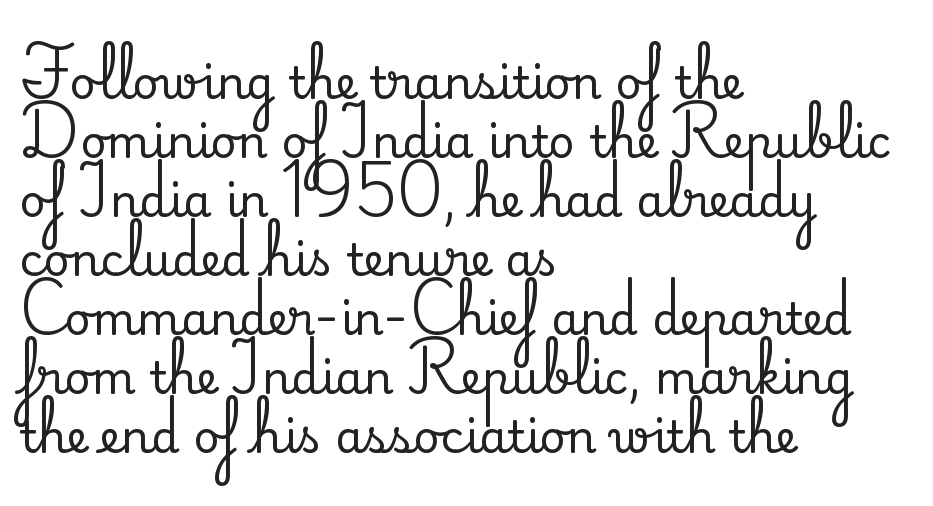
The image shows 45 px serif type, upright; set left-aligned, normal line spacing (1.31x), normal letter spacing, not underlined; medium stroke contrast and a small x-height.
